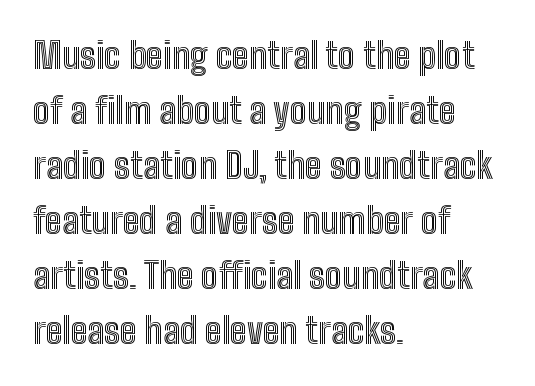
{"italic": "no", "width": "condensed", "x_height": "medium", "monospaced": "no", "underline": "no", "align": "left", "line_spacing": "normal", "line_spacing_ratio": 1.53, "letter_spacing": "normal", "letter_spacing_em": 0.0, "glyph_px": 36}
